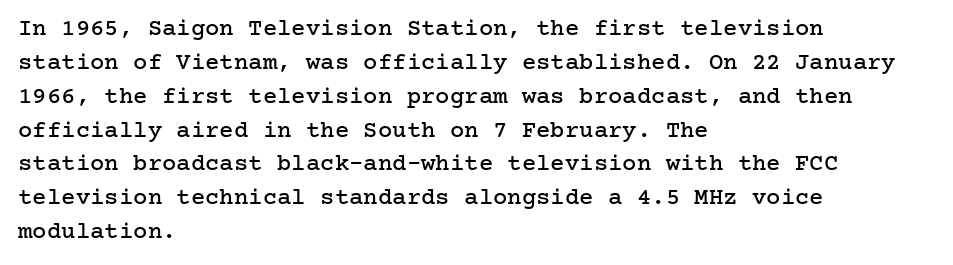
{"italic": "no", "underline": "no", "align": "left", "line_spacing": "normal", "line_spacing_ratio": 1.41, "letter_spacing": "normal", "letter_spacing_em": 0.0, "glyph_px": 24}
